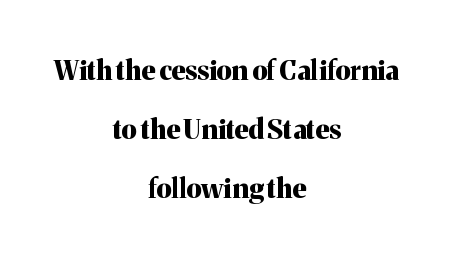
Q: Is the text bold? A: Yes.
Q: Is the text italic (slanted)? A: No, it is upright.
Q: Is the text underlined? A: No.
Q: How is the paragraph aligned? A: Centered.
Q: Is the spacing between letters normal or unusually wide? A: Normal.
Q: Is the spacing between lines tight, normal or loose? A: Loose.
